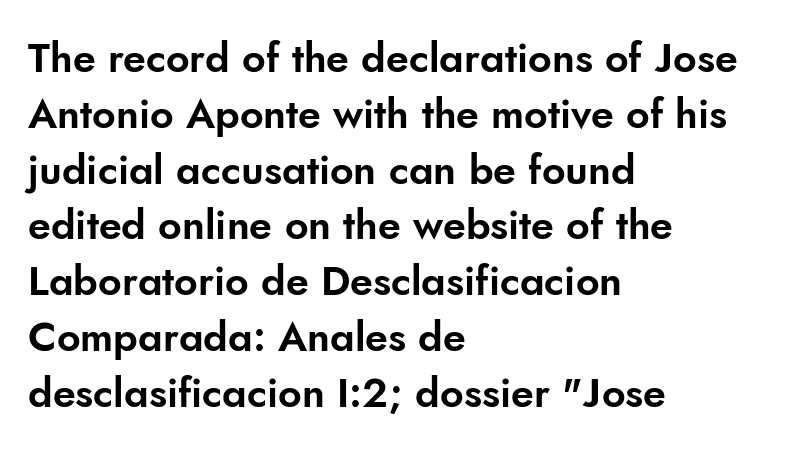
Examine the stroke ends and you'll find no serifs. This rendering leaves character spacing at its baseline value. A typesetter would call this proportional, since set widths differ per character. This sample uses an upright cut, with every glyph sitting square on the baseline. Underlining? Definitely not there.
